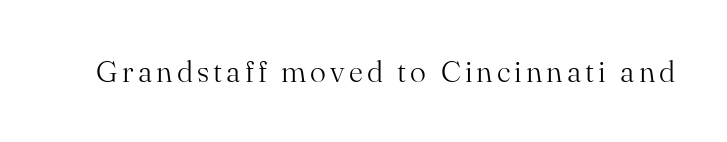
The image shows 30 px light serif type, upright; set not underlined; medium stroke contrast and a small x-height.
